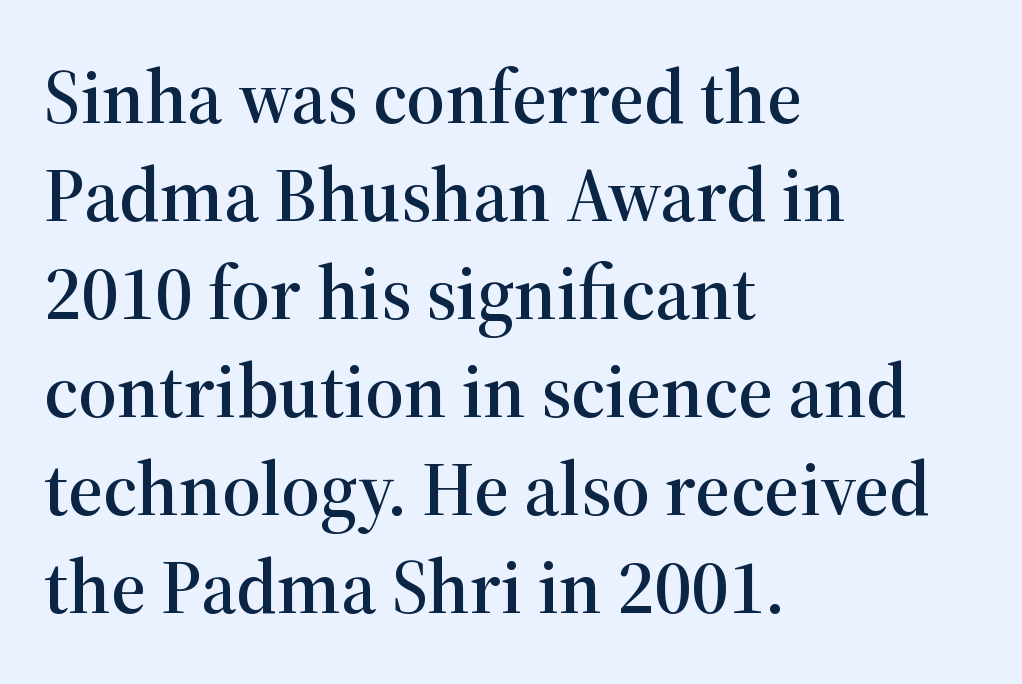
The image shows 76 px serif type, upright; set left-aligned, normal line spacing (1.29x), normal letter spacing, not underlined; high stroke contrast and a medium x-height.
